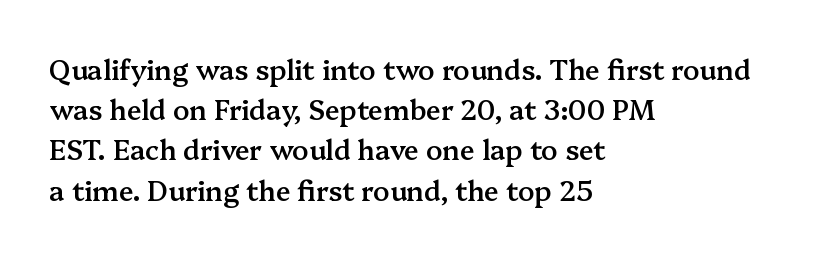
The image shows 27 px text type, upright; set left-aligned, normal line spacing (1.49x), normal letter spacing, not underlined.
